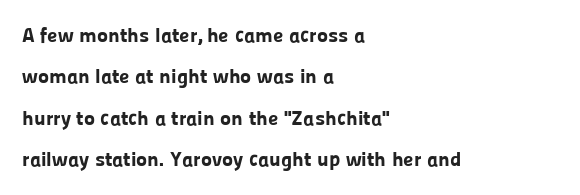
The image shows 21 px bold type, upright; set left-aligned, loose line spacing (1.97x), normal letter spacing, not underlined.
